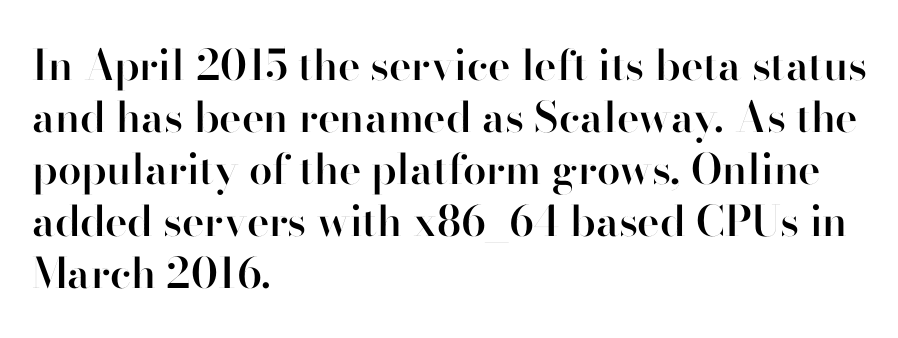
The image shows 42 px semibold sans-serif type, upright; set left-aligned, line spacing 1.24x, normal letter spacing, not underlined; high stroke contrast and a small x-height.
